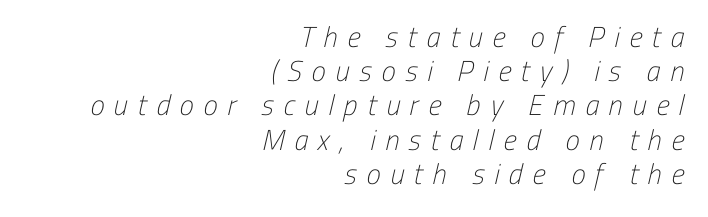
Caption: multi-line text, flush right, ragged left. Weight class: somewhere from thin through regular. The designer went with a sans here, leaving each stem footless. What stands out about the letter spacing? Its width — letters are far apart. Character widths vary here, with narrow letters taking less room than wide ones. The string is rendered with underlining switched off.
